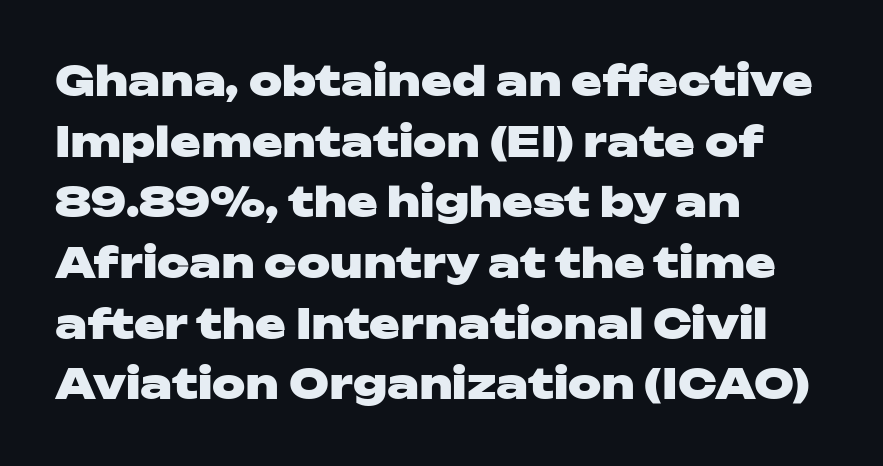
The foot of each line stays bare and open. Each letter keeps its own natural width here, so spacing adapts to shape. The rendering uses a moderate line-height, typical for paragraphs. The rendering shows plain stroke endings on the letterforms — a sans-serif design. You can tell it's not italic because the verticals are truly vertical. Caption: standard tracking, unaltered.
